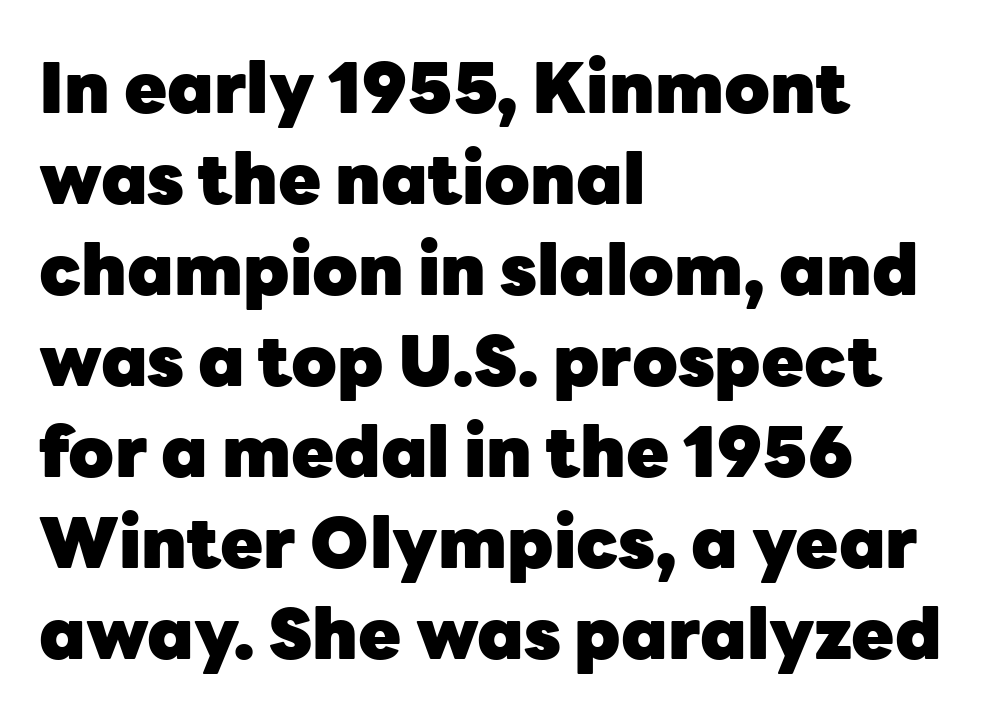
Q: Is the text bold? A: Yes.
Q: Is the text italic (slanted)? A: No, it is upright.
Q: Is the typeface a serif or a sans-serif typeface? A: Sans-serif.
Q: Is the text underlined? A: No.
Q: How is the paragraph aligned? A: Left-aligned.
Q: Is the spacing between letters normal or unusually wide? A: Normal.
Q: Is the spacing between lines tight, normal or loose? A: Normal.
Q: Width (condensed, normal, or wide)? A: Normal.
Q: Stroke contrast? A: Low.
Q: x-height? A: Medium.
Q: Monospaced? A: No.
